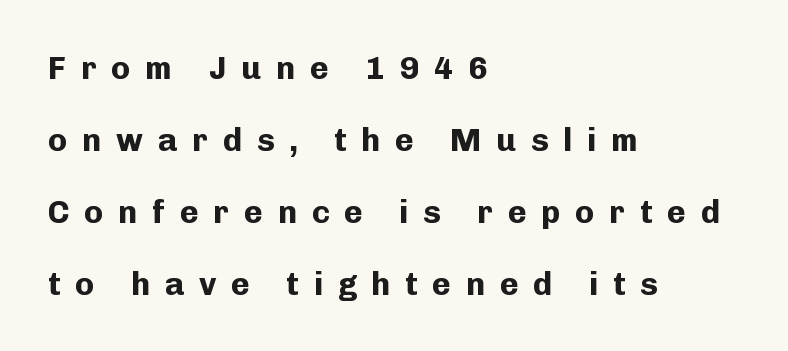
Q: Is the text bold? A: Yes.
Q: Is the text italic (slanted)? A: No, it is upright.
Q: Is the typeface a serif or a sans-serif typeface? A: Sans-serif.
Q: Is the text underlined? A: No.
Q: How is the paragraph aligned? A: Left-aligned.
Q: Is the spacing between letters normal or unusually wide? A: Unusually wide.
Q: Is the spacing between lines tight, normal or loose? A: Loose.
Q: Width (condensed, normal, or wide)? A: Normal.
Q: Stroke contrast? A: Low.
Q: x-height? A: Medium.
Q: Monospaced? A: No.
